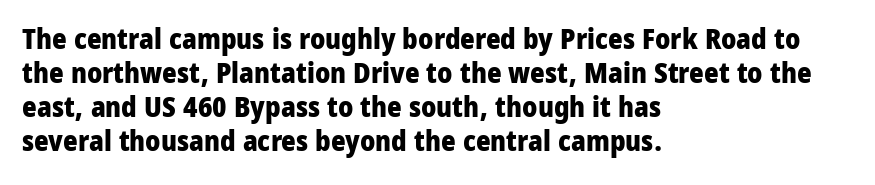
The image shows 28 px heavy, condensed sans-serif type, upright; set left-aligned, line spacing 1.21x, normal letter spacing, not underlined; low stroke contrast and a large x-height.
